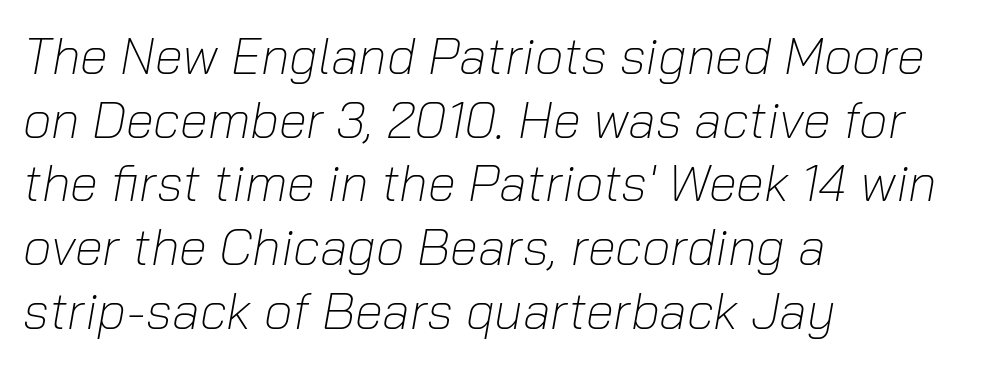
{"italic": "yes", "lean": "right", "slant_degrees": 10, "bold": "no", "weight": "light", "width": "normal", "stroke_contrast": "low", "x_height": "medium", "monospaced": "no", "underline": "no", "align": "left", "line_spacing": "normal", "line_spacing_ratio": 1.25, "letter_spacing": "normal", "letter_spacing_em": 0.0, "glyph_px": 51}
